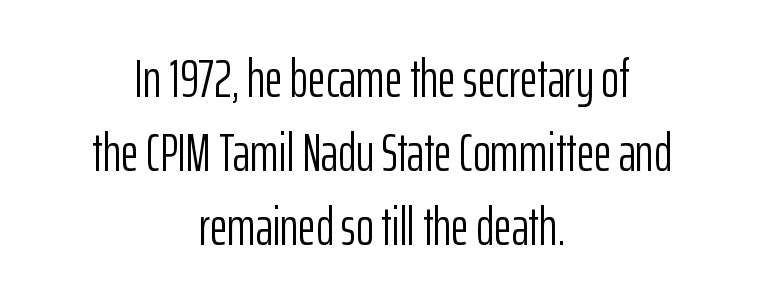
The image shows 54 px light, condensed sans-serif type, upright; set centered, normal line spacing (1.37x), normal letter spacing, not underlined; low stroke contrast and a medium x-height.
